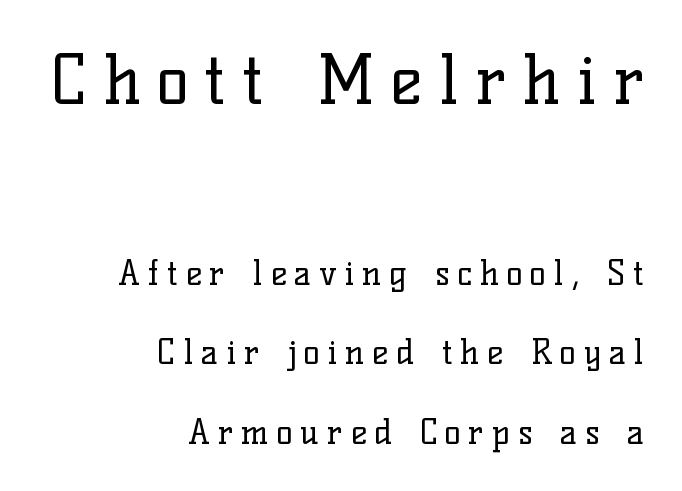
Q: Is the text bold? A: No.
Q: Is the text italic (slanted)? A: No, it is upright.
Q: Is the typeface a serif or a sans-serif typeface? A: Serif.
Q: Is the text underlined? A: No.
Q: How is the paragraph aligned? A: Right-aligned.
Q: Is the spacing between letters normal or unusually wide? A: Unusually wide.
Q: Is the spacing between lines tight, normal or loose? A: Loose.
Q: Which block of text is set in a larger size, the first (top) or the second (bottom)? A: The first (top) one.
Q: Width (condensed, normal, or wide)? A: Normal.
Q: Stroke contrast? A: Low.
Q: x-height? A: Medium.
Q: Monospaced? A: No.
